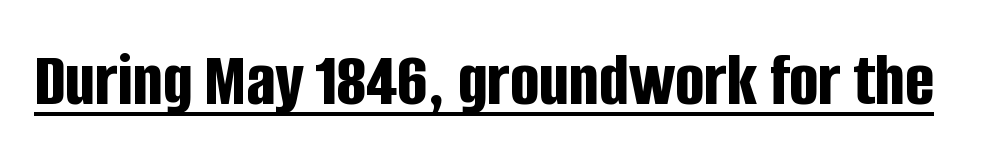
The image shows 77 px bold, condensed sans-serif type, upright; set normal letter spacing, underlined; low stroke contrast and a large x-height.
